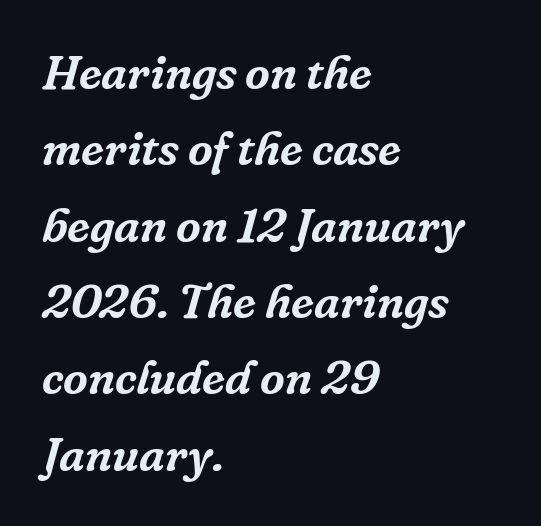
The image shows 48 px serif type, italic (leaning right); set left-aligned, normal line spacing (1.59x), normal letter spacing, not underlined; low stroke contrast and a medium x-height.
